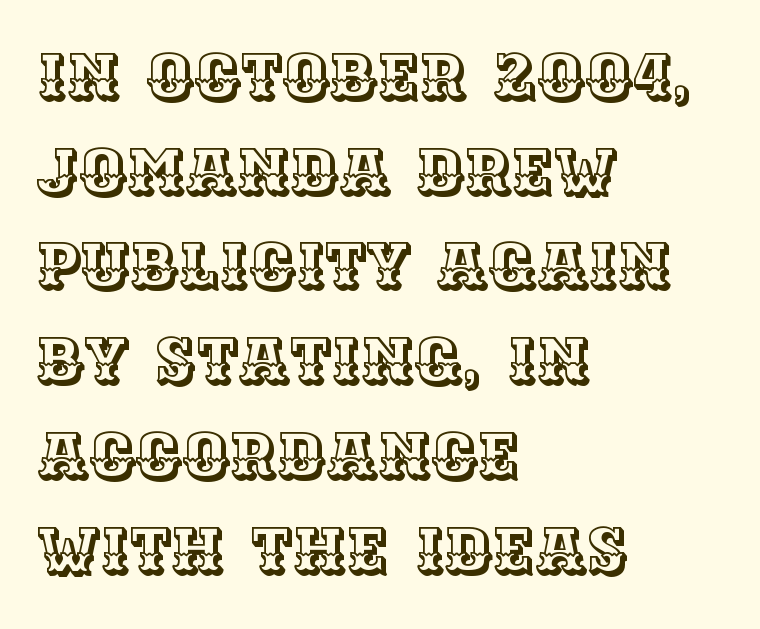
The image shows 64 px text type, upright; set left-aligned, normal line spacing (1.48x), normal letter spacing, not underlined; a large x-height.
